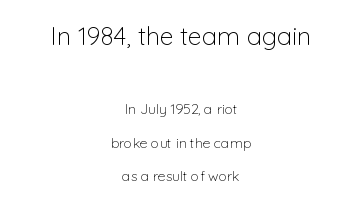
Unlike italic type, these characters show no tilt at all. Loosely led — the rows are spread out. Centered paragraph, ragged on both sides. Decoration check: the copy has no underline. The typesetting does not lean heavy: it is not bold. Bigger letters appear in the top chunk; the bottom chunk is reduced.
